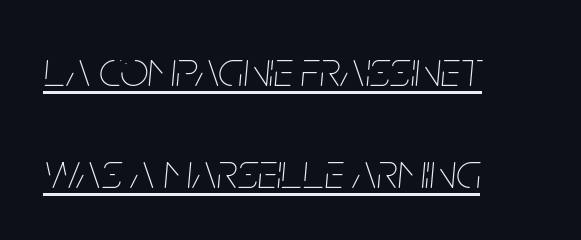
The image shows 50 px thin, condensed type, italic (leaning right); set left-aligned, loose line spacing (2.05x), normal letter spacing, underlined; low stroke contrast and a large x-height.
